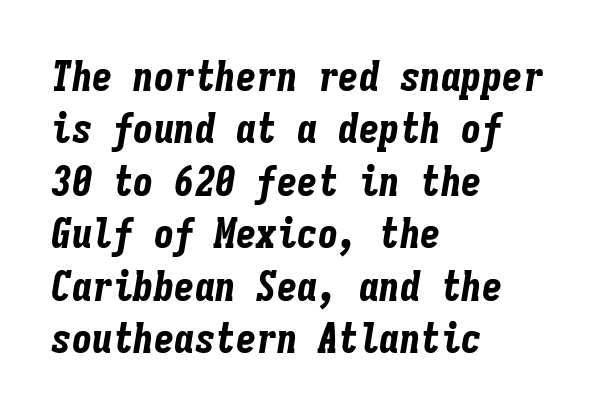
{"italic": "yes", "lean": "right", "slant_degrees": 9, "bold": "yes", "weight": "bold", "width": "condensed", "stroke_contrast": "low", "x_height": "medium", "monospaced": "yes", "underline": "no", "align": "left", "line_spacing": "normal", "line_spacing_ratio": 1.28, "letter_spacing": "normal", "letter_spacing_em": 0.0, "glyph_px": 41}
